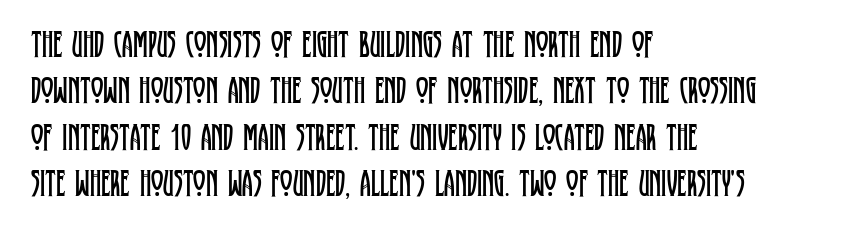
Q: Is the text bold? A: No.
Q: Is the text italic (slanted)? A: No, it is upright.
Q: Is the typeface a serif or a sans-serif typeface? A: Serif.
Q: Is the text underlined? A: No.
Q: How is the paragraph aligned? A: Left-aligned.
Q: Is the spacing between letters normal or unusually wide? A: Normal.
Q: Width (condensed, normal, or wide)? A: Condensed.
Q: Stroke contrast? A: Low.
Q: x-height? A: Large.
Q: Monospaced? A: No.
